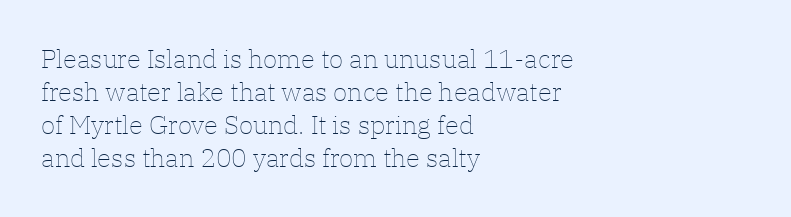
The image shows 26 px text type, upright; set left-aligned, normal line spacing (1.27x), normal letter spacing, not underlined.
